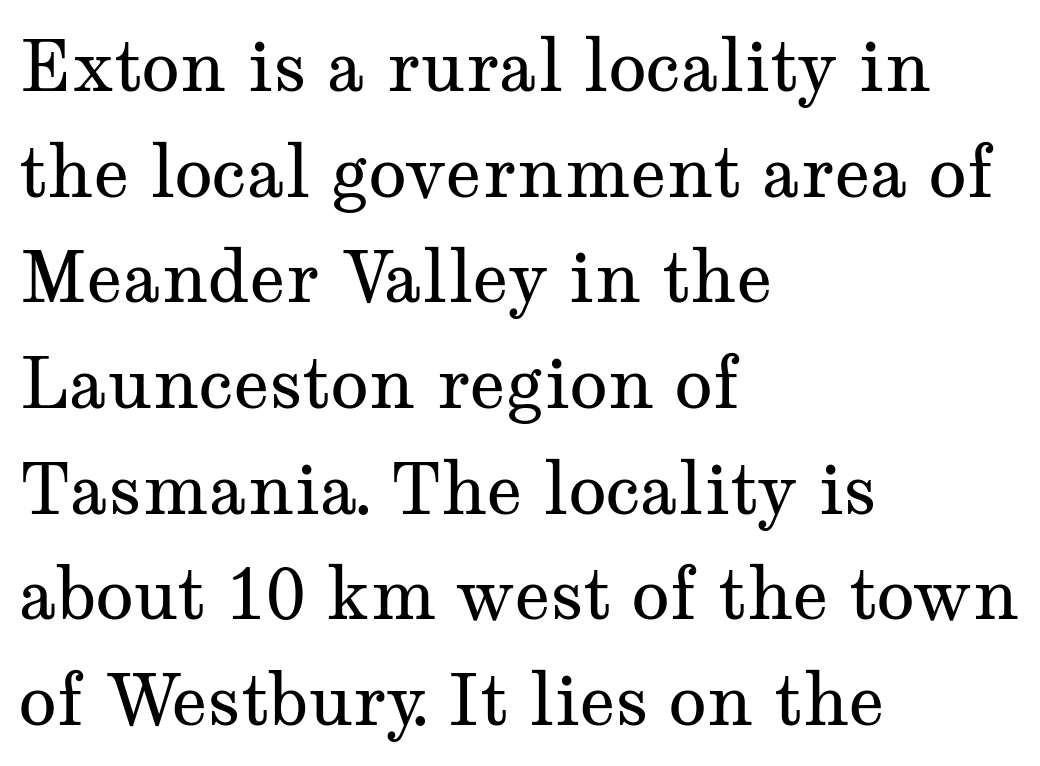
Q: Is the text bold? A: No.
Q: Is the text italic (slanted)? A: No, it is upright.
Q: Is the typeface a serif or a sans-serif typeface? A: Serif.
Q: Is the text underlined? A: No.
Q: How is the paragraph aligned? A: Left-aligned.
Q: Is the spacing between letters normal or unusually wide? A: Normal.
Q: Is the spacing between lines tight, normal or loose? A: Normal.
Q: Width (condensed, normal, or wide)? A: Wide.
Q: Stroke contrast? A: Medium.
Q: x-height? A: Medium.
Q: Monospaced? A: No.
